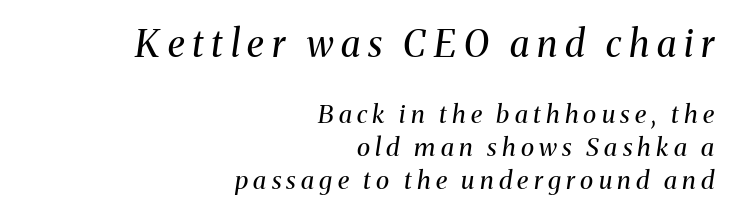
The passage shown leans; its letterforms are oblique. The face looks like a standard text weight, possibly lighter. The emphasis by scale lands on block number one, above. Little horizontal feet cap the strokes, marking this as serif type.
